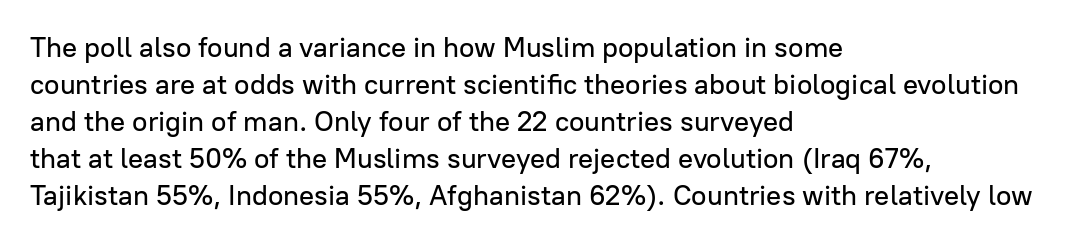
The image shows 28 px sans-serif type, upright; set left-aligned, normal line spacing (1.32x), normal letter spacing, not underlined; low stroke contrast and a medium x-height.
